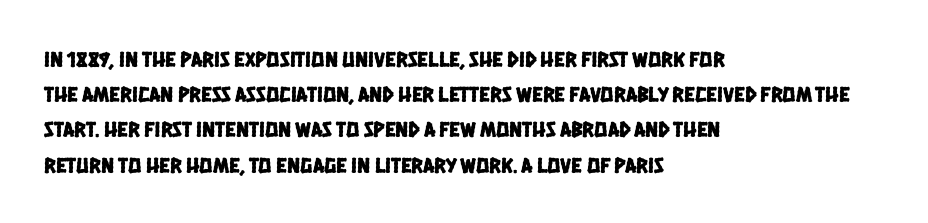
{"underline": "no", "align": "left", "line_spacing": "normal", "line_spacing_ratio": 1.6, "letter_spacing": "normal", "letter_spacing_em": 0.0, "glyph_px": 22}
